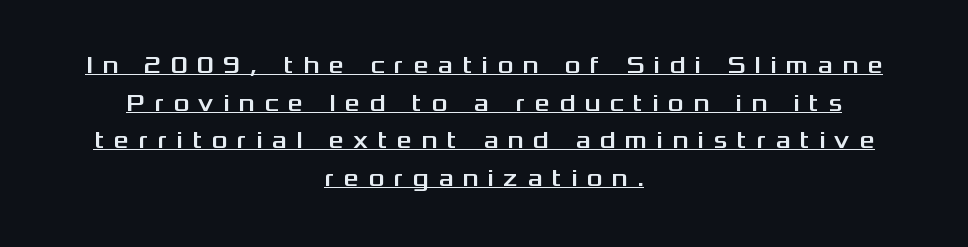
Every row of glyphs is offset so its center matches the block's center. Every character sits straight up, as roman type does. Has an underline been added? It has. This block has exactly the height ordinary leading produces. Does extra space separate the letters? Yes, quite a lot of it.
